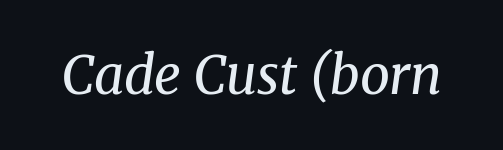
{"serif": "yes", "italic": "yes", "lean": "right", "slant_degrees": 8, "bold": "no", "weight": "regular", "width": "normal", "stroke_contrast": "medium", "x_height": "medium", "monospaced": "no", "underline": "no", "letter_spacing": "normal", "letter_spacing_em": 0.0, "glyph_px": 53}
